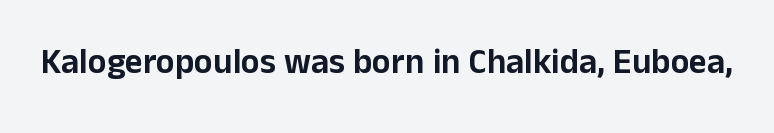
Q: Is the text italic (slanted)? A: No, it is upright.
Q: Is the typeface a serif or a sans-serif typeface? A: Sans-serif.
Q: Is the text underlined? A: No.
Q: Is the spacing between letters normal or unusually wide? A: Normal.
Q: Width (condensed, normal, or wide)? A: Normal.
Q: Stroke contrast? A: Low.
Q: x-height? A: Medium.
Q: Monospaced? A: No.
